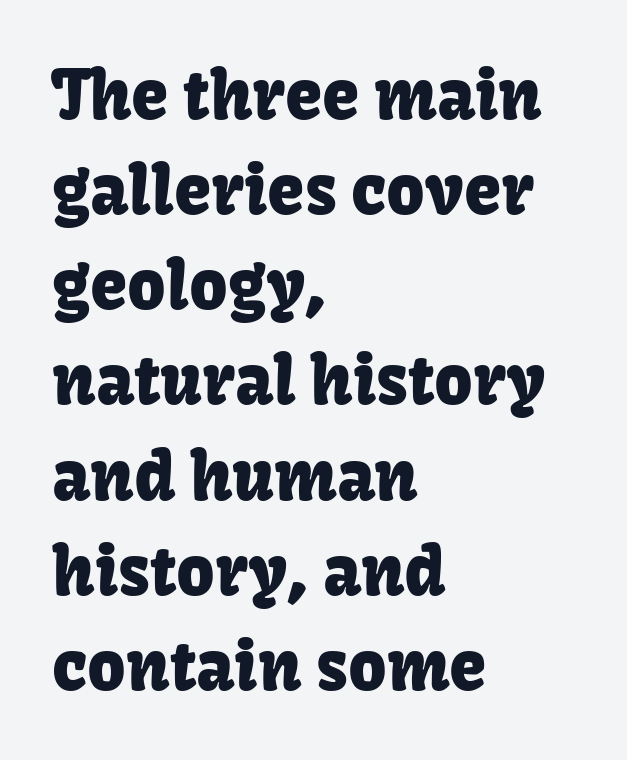
Q: Is the text italic (slanted)? A: No, it is upright.
Q: Is the typeface a serif or a sans-serif typeface? A: Sans-serif.
Q: Is the text underlined? A: No.
Q: How is the paragraph aligned? A: Left-aligned.
Q: Is the spacing between letters normal or unusually wide? A: Normal.
Q: Is the spacing between lines tight, normal or loose? A: Normal.
Q: Width (condensed, normal, or wide)? A: Normal.
Q: Stroke contrast? A: Low.
Q: x-height? A: Medium.
Q: Monospaced? A: No.
